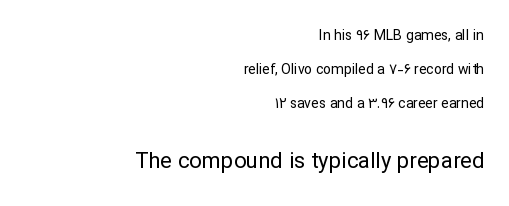
Q: Is the text bold? A: No.
Q: Is the text italic (slanted)? A: No, it is upright.
Q: Is the text underlined? A: No.
Q: How is the paragraph aligned? A: Right-aligned.
Q: Is the spacing between letters normal or unusually wide? A: Normal.
Q: Is the spacing between lines tight, normal or loose? A: Loose.
Q: Which block of text is set in a larger size, the first (top) or the second (bottom)? A: The second (bottom) one.
